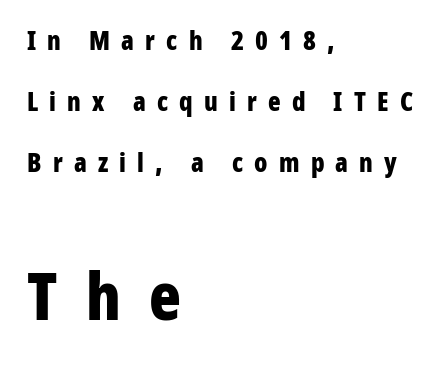
Posture: straight, roman, zero tilt. Caption: bold face, heavy strokes. Is this a fixed-width face? No — the glyphs have proportional, varying widths. The leading is generous, giving the passage an open texture. Horizontally, the lines are justified to the leading edge only. Are there feet on the stems? There aren't — it's a sans.
